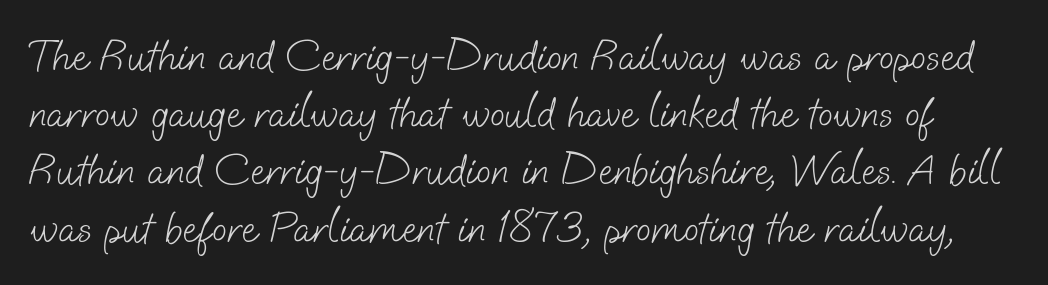
The image shows 44 px light sans-serif type; set normal line spacing (1.3x), normal letter spacing, not underlined; low stroke contrast and a small x-height.
